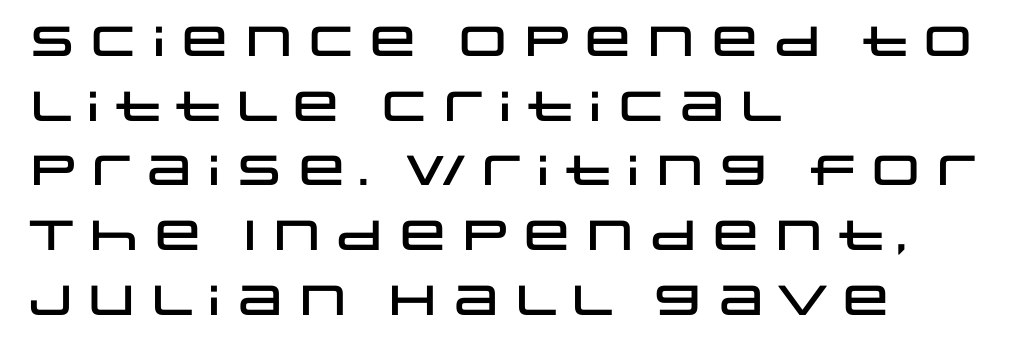
These lines are set flush left with a ragged right edge. A typesetter would call this proportional, since set widths differ per character. No feet cap the strokes, marking this as sans-serif type. Line spacing here is normal. The letterforms sit shoulder to shoulder at normal distance. The lettering stays uniformly vertical, giving the passage a roman look.
